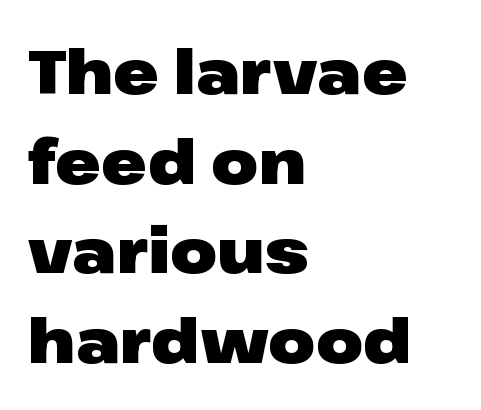
{"serif": "no", "italic": "no", "bold": "yes", "weight": "heavy", "width": "wide", "stroke_contrast": "low", "x_height": "medium", "monospaced": "no", "underline": "no", "align": "left", "line_spacing": "normal", "line_spacing_ratio": 1.47, "letter_spacing": "normal", "letter_spacing_em": 0.0, "glyph_px": 61}
